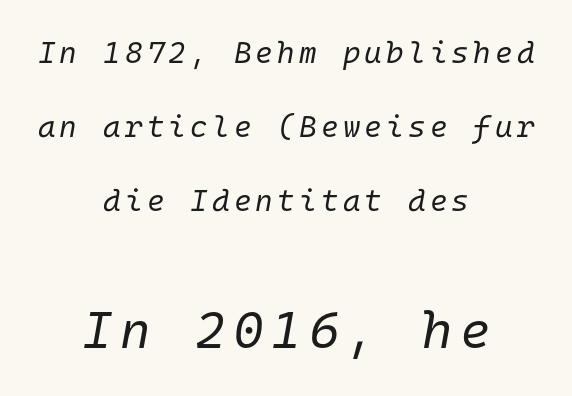
{"italic": "yes", "lean": "right", "slant_degrees": 10, "bold": "no", "weight": "regular", "width": "normal", "stroke_contrast": "low", "x_height": "medium", "monospaced": "yes", "underline": "no", "align": "center", "line_spacing": "loose", "line_spacing_ratio": 2.47, "larger_block": "second", "size_ratio": 1.73, "glyph_px": 52}
